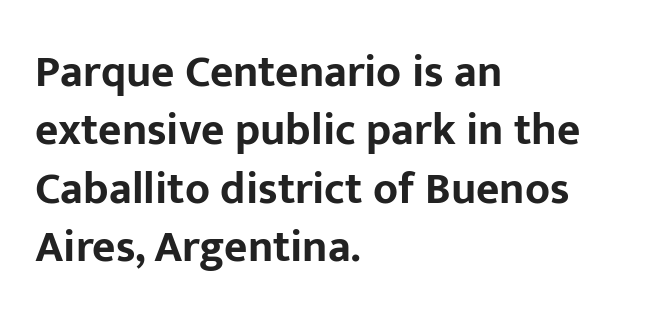
Looks like regular typesetting: each glyph gets only the width it needs. Has an underline been added? It has not. Its strokes are broad and dark, the hallmark of bold type. Font category for this specimen: sans-serif. These lines sit exactly where default settings would place them.
